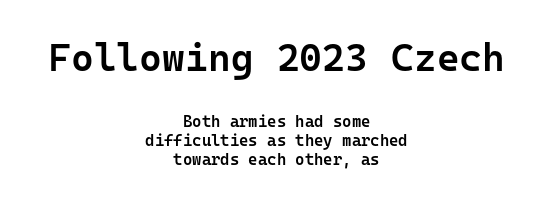
{"serif": "no", "italic": "no", "bold": "semi", "weight": "semibold", "width": "normal", "stroke_contrast": "low", "x_height": "medium", "monospaced": "yes", "underline": "no", "align": "center", "line_spacing_ratio": 1.19, "letter_spacing": "normal", "letter_spacing_em": 0.0, "larger_block": "first", "size_ratio": 2.44, "glyph_px": 39}
